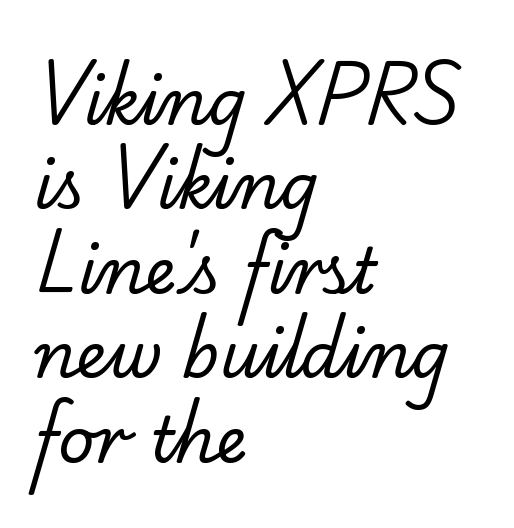
The image shows 63 px regular-weight type; set left-aligned, normal line spacing (1.34x), normal letter spacing, not underlined; low stroke contrast and a small x-height.
